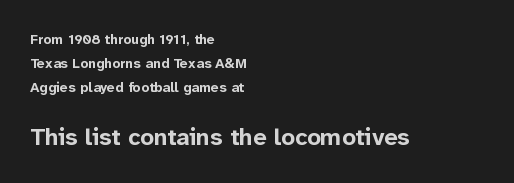
Q: Is the text bold? A: Yes.
Q: Is the text italic (slanted)? A: No, it is upright.
Q: Is the text underlined? A: No.
Q: How is the paragraph aligned? A: Left-aligned.
Q: Is the spacing between letters normal or unusually wide? A: Normal.
Q: Is the spacing between lines tight, normal or loose? A: Normal.
Q: Which block of text is set in a larger size, the first (top) or the second (bottom)? A: The second (bottom) one.
